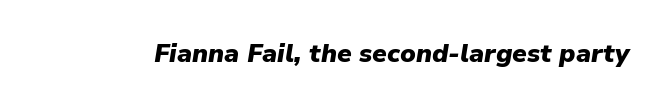
{"italic": "yes", "lean": "right", "slant_degrees": 9, "bold": "yes", "underline": "no", "letter_spacing": "normal", "letter_spacing_em": 0.0, "glyph_px": 26}
